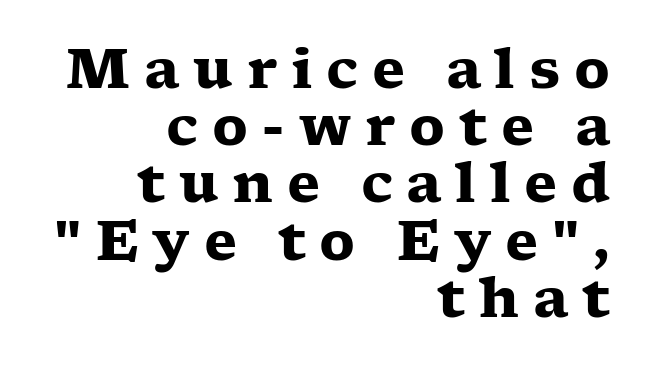
The designer went with a serif here, giving each stem small feet. Notice how the stems are strictly vertical — no italics here. The paragraph has a hard right edge and a soft left edge. Letter spacing: wide. This block would grow much taller if given ordinary leading; it's compressed now. Check under the words: just untouched page.
